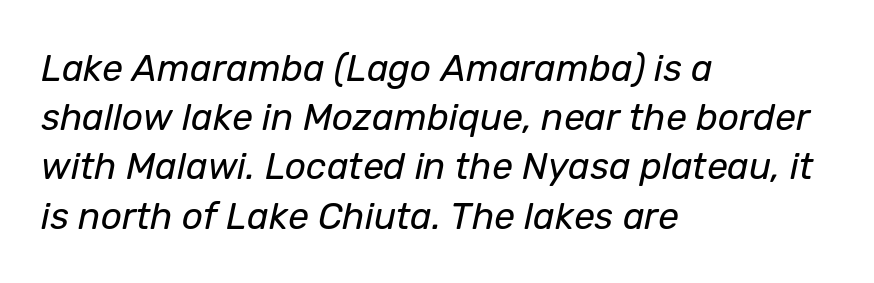
The image shows 37 px regular-weight type, italic (leaning right); set left-aligned, normal line spacing (1.33x), normal letter spacing, not underlined; low stroke contrast and a medium x-height.
